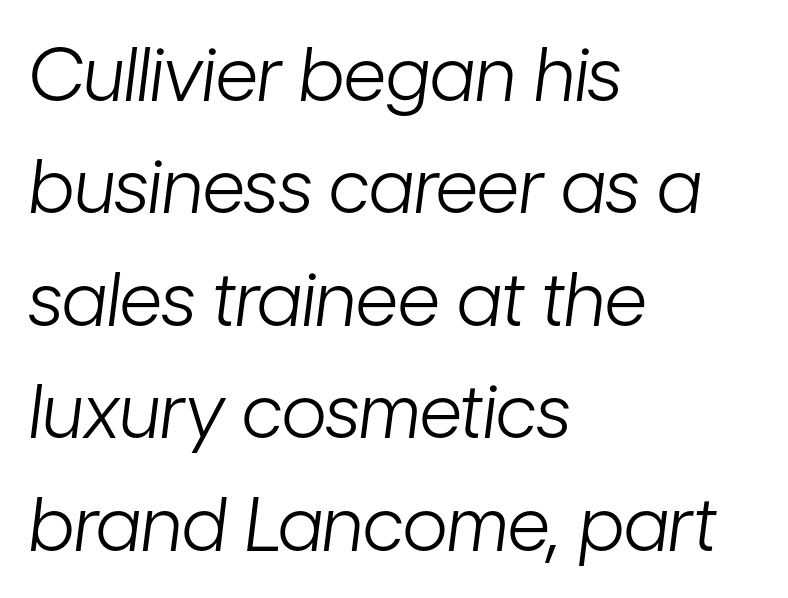
{"italic": "yes", "lean": "right", "slant_degrees": 7, "bold": "no", "weight": "light", "width": "condensed", "stroke_contrast": "low", "x_height": "medium", "monospaced": "no", "underline": "no", "align": "left", "line_spacing": "normal", "line_spacing_ratio": 1.52, "letter_spacing": "normal", "letter_spacing_em": 0.0, "glyph_px": 74}
